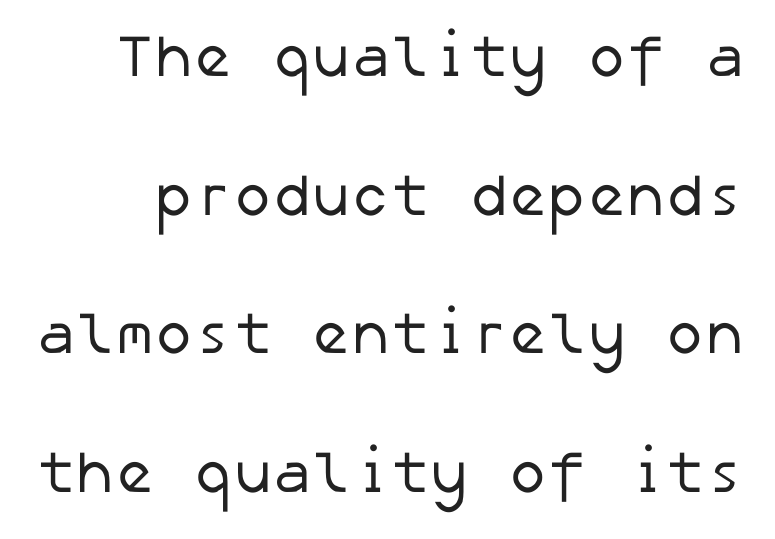
Q: Is the text bold? A: No.
Q: Is the typeface a serif or a sans-serif typeface? A: Sans-serif.
Q: Is the text underlined? A: No.
Q: Is the spacing between letters normal or unusually wide? A: Normal.
Q: Is the spacing between lines tight, normal or loose? A: Loose.
Q: Width (condensed, normal, or wide)? A: Normal.
Q: Stroke contrast? A: Low.
Q: x-height? A: Medium.
